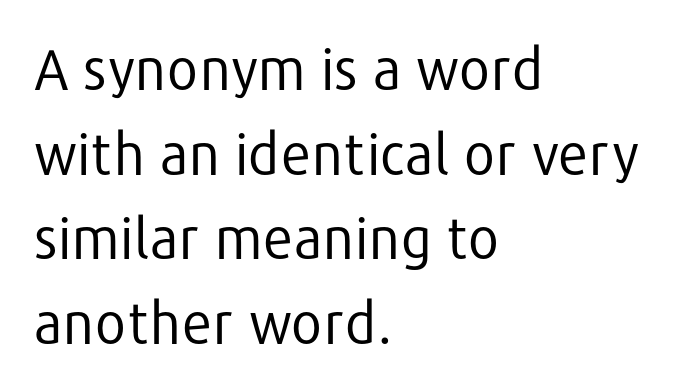
The image shows 56 px regular-weight sans-serif type, upright; set left-aligned, normal line spacing (1.51x), normal letter spacing, not underlined; low stroke contrast and a medium x-height.
